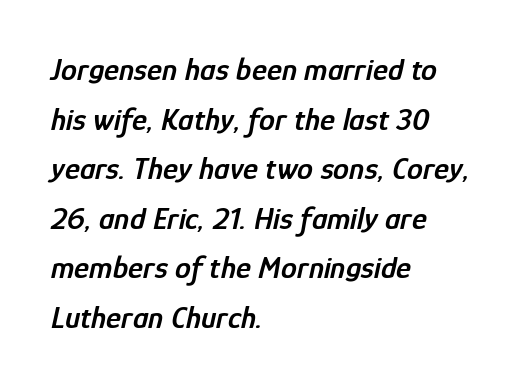
The passage shown is typed in a proportional face where columns would drift. Does the copy run flush right? No — it runs flush left. Evenly set lines give the paragraph a standard silhouette. Bold? Not quite — semibold, heavier than regular but stopping short. Posture: slanted. Glyph-to-glyph distance matches everyday printed text.
